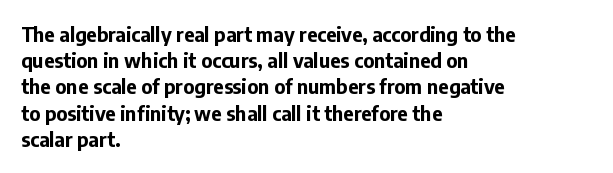
The image shows 20 px bold type, upright; set left-aligned, normal line spacing (1.31x), normal letter spacing, not underlined.
